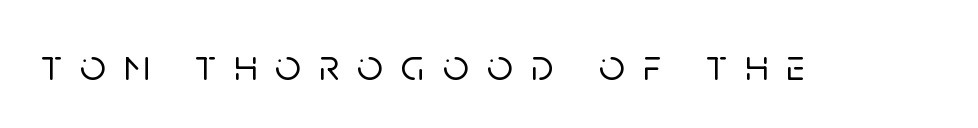
The image shows 45 px sans-serif type, upright; set unusually wide letter spacing (+0.4 em), not underlined; low stroke contrast and a large x-height.
